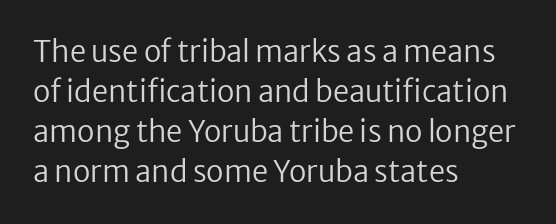
The glyphs in this specimen are sans serif. Here the designer chose a conventional face with non-uniform glyph widths. Stroke mass is kept to a normal reading level or below. The passage shown has conventional tracking throughout. Decoration check: the copy has no underline.
